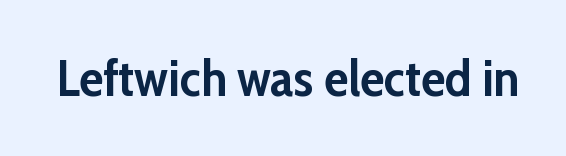
Chunky letters — that's bold for sure. Each word holds together tightly as a unit, with standard inter-letter gaps. Vertical strokes here are truly vertical. Proportional: the letters do not fall into vertical columns.
